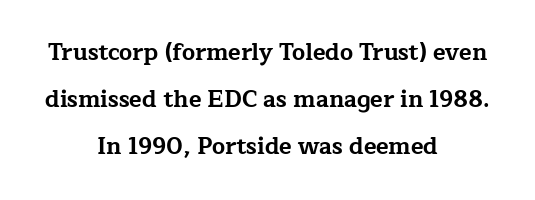
Reading down the block, each line starts at a different indent, mirrored at its end. How are the letters spaced? Ordinarily, with no added tracking. Weight check: bold — yes, fully. Unmarked baselines from the first word to the last.
